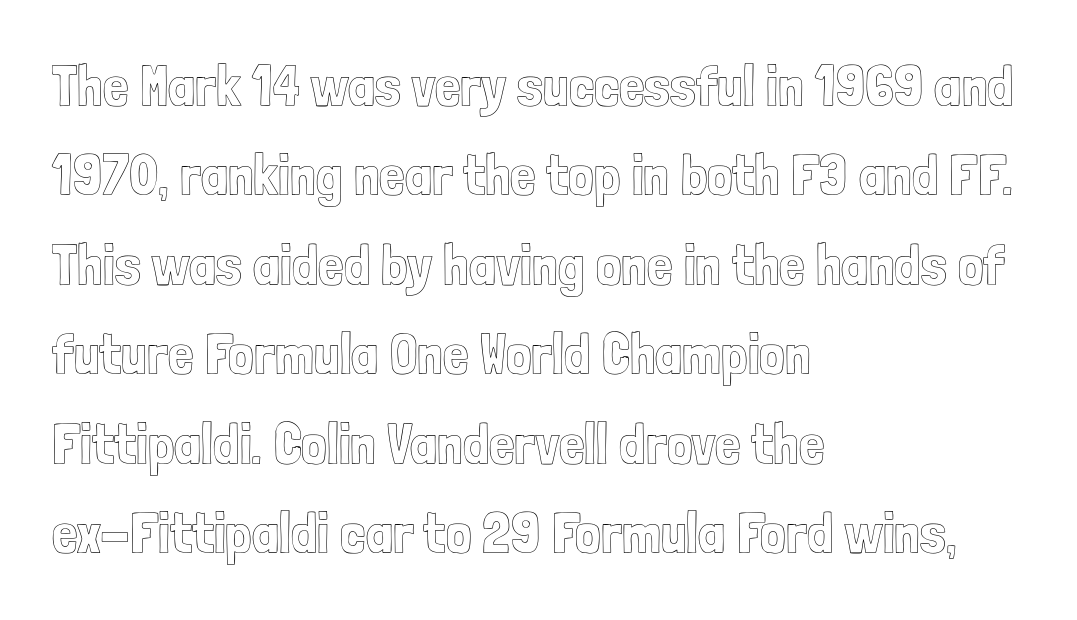
The passage shown is typed in a proportional face where columns would drift. The words here are not underlined. The paragraph shown leans on its left margin. The line texture is even and compact thanks to regular tracking.
